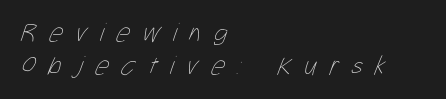
{"bold": "no", "underline": "no", "align": "left", "line_spacing_ratio": 1.21, "letter_spacing": "wide", "letter_spacing_em": 0.46, "glyph_px": 27}
